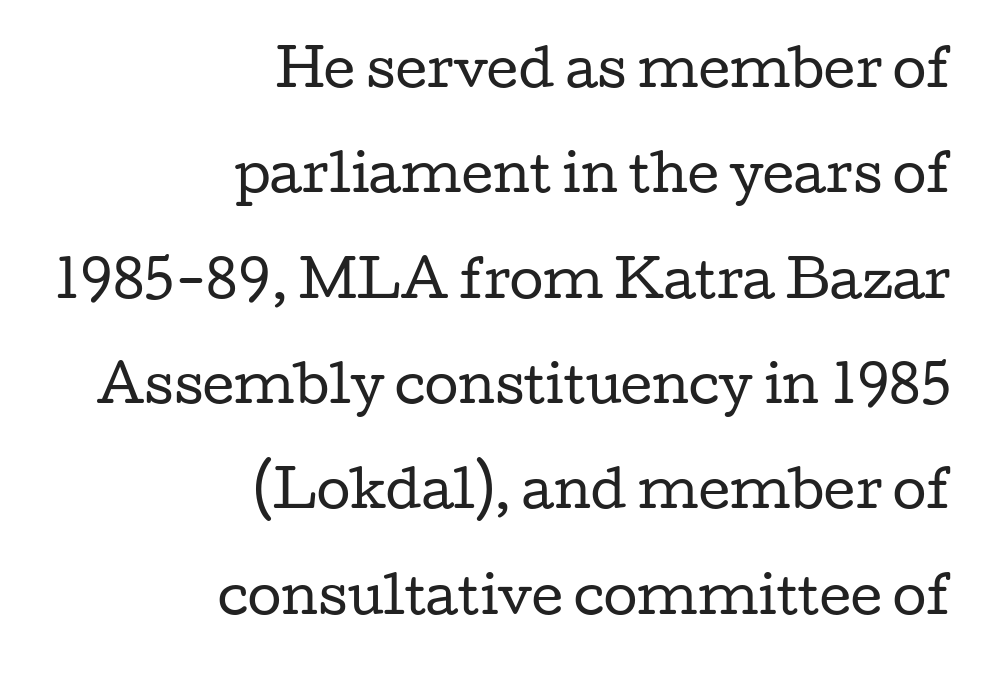
{"serif": "yes", "italic": "no", "bold": "no", "weight": "regular", "width": "wide", "stroke_contrast": "low", "x_height": "medium", "monospaced": "no", "underline": "no", "align": "right", "line_spacing": "loose", "line_spacing_ratio": 2.15, "letter_spacing": "normal", "letter_spacing_em": 0.0, "glyph_px": 49}
